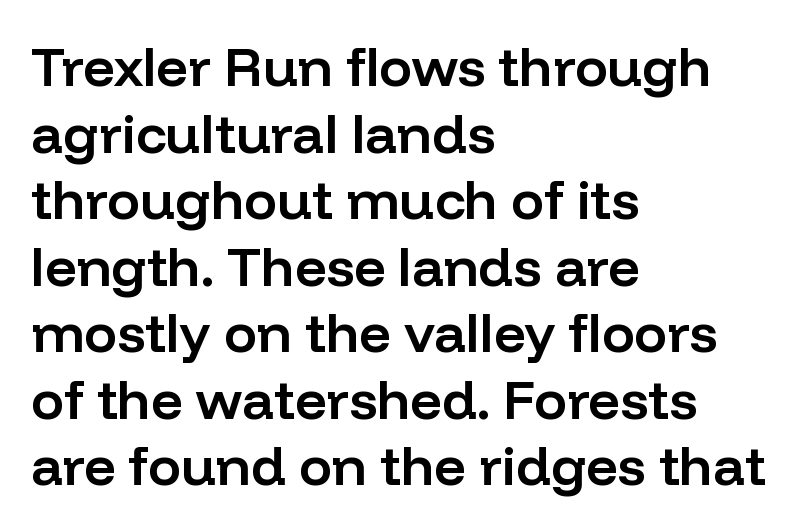
{"serif": "no", "italic": "no", "bold": "semi", "weight": "semibold", "width": "normal", "stroke_contrast": "low", "x_height": "medium", "monospaced": "no", "underline": "no", "align": "left", "line_spacing_ratio": 1.21, "letter_spacing": "normal", "letter_spacing_em": 0.0, "glyph_px": 55}
